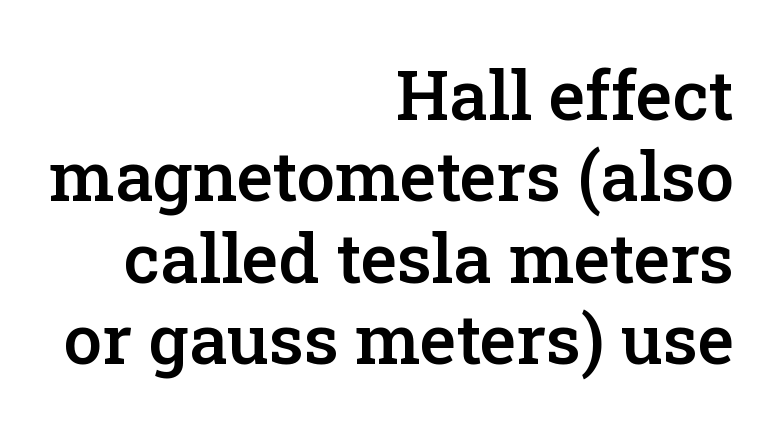
{"serif": "yes", "italic": "no", "bold": "semi", "weight": "semibold", "width": "normal", "stroke_contrast": "low", "x_height": "medium", "monospaced": "no", "underline": "no", "align": "right", "line_spacing_ratio": 1.18, "letter_spacing": "normal", "letter_spacing_em": 0.0, "glyph_px": 69}
